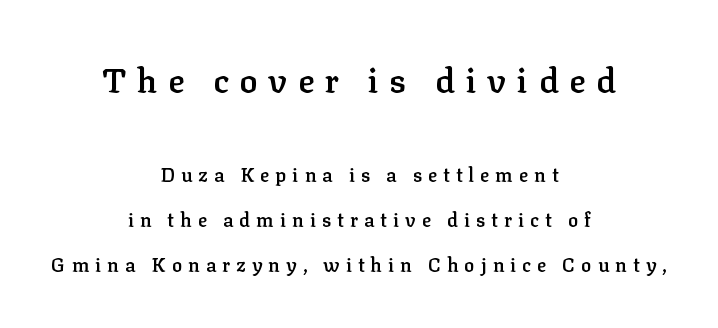
Q: Is the text bold? A: Semi-bold.
Q: Is the text italic (slanted)? A: No, it is upright.
Q: Is the typeface a serif or a sans-serif typeface? A: Serif.
Q: Is the text underlined? A: No.
Q: How is the paragraph aligned? A: Centered.
Q: Is the spacing between letters normal or unusually wide? A: Unusually wide.
Q: Is the spacing between lines tight, normal or loose? A: Loose.
Q: Which block of text is set in a larger size, the first (top) or the second (bottom)? A: The first (top) one.
Q: Width (condensed, normal, or wide)? A: Normal.
Q: Stroke contrast? A: Low.
Q: x-height? A: Medium.
Q: Monospaced? A: No.
